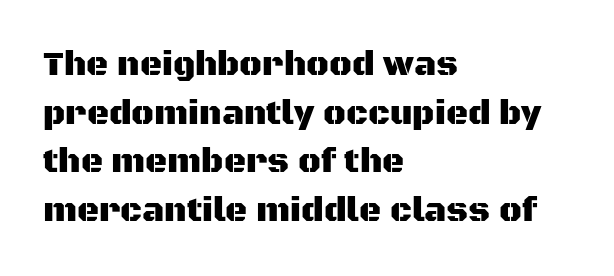
{"serif": "no", "italic": "no", "width": "normal", "stroke_contrast": "medium", "x_height": "large", "monospaced": "no", "underline": "no", "align": "left", "line_spacing": "normal", "line_spacing_ratio": 1.43, "letter_spacing": "normal", "letter_spacing_em": 0.0, "glyph_px": 34}
